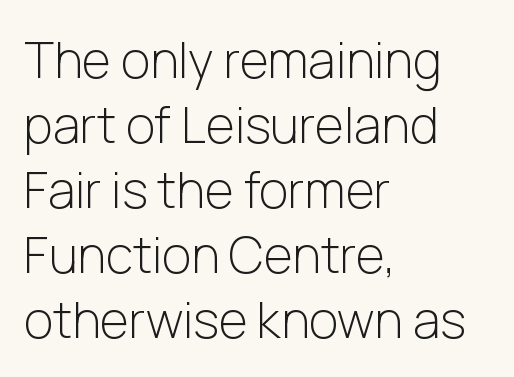
{"serif": "no", "italic": "no", "bold": "no", "weight": "light", "width": "normal", "stroke_contrast": "low", "x_height": "medium", "monospaced": "no", "underline": "no", "align": "left", "line_spacing": "normal", "line_spacing_ratio": 1.3, "letter_spacing": "normal", "letter_spacing_em": 0.0, "glyph_px": 50}
